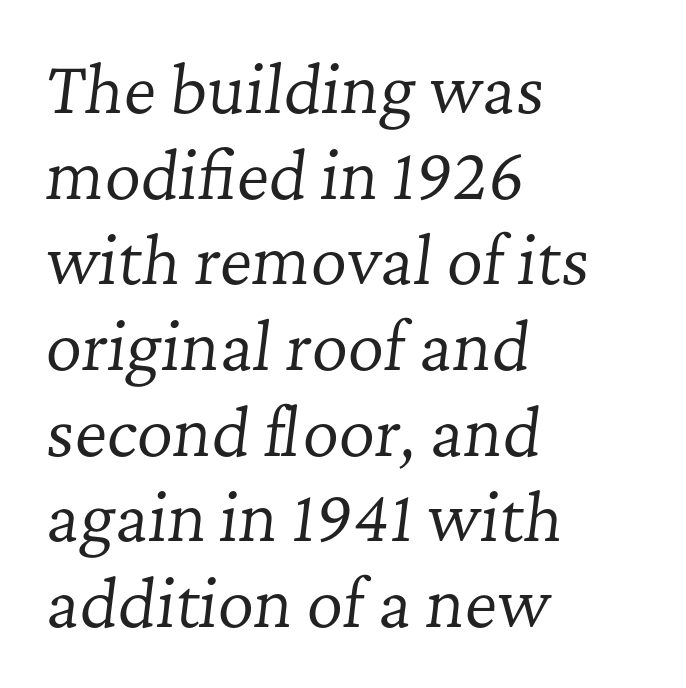
Observe the lean: these are italic letterforms. In terms of leading, this rendering sits right in the middle. Looks like regular typesetting: each glyph gets only the width it needs. The text block is weighted toward the left margin, trailing off unevenly rightward. Regarding serifs, this sample has them. In terms of letterspacing, this is plain default setting.
